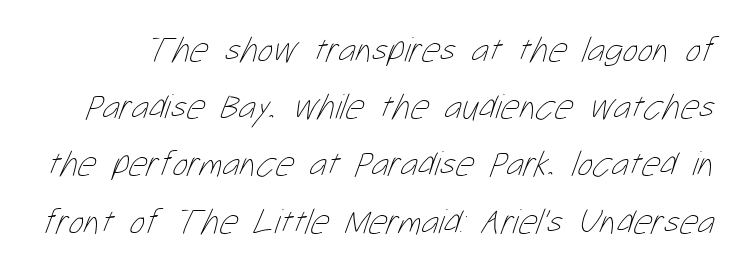
{"bold": "no", "weight": "thin", "width": "condensed", "stroke_contrast": "low", "x_height": "medium", "monospaced": "no", "underline": "no", "line_spacing": "normal", "line_spacing_ratio": 1.59, "letter_spacing": "normal", "letter_spacing_em": 0.0, "glyph_px": 36}
